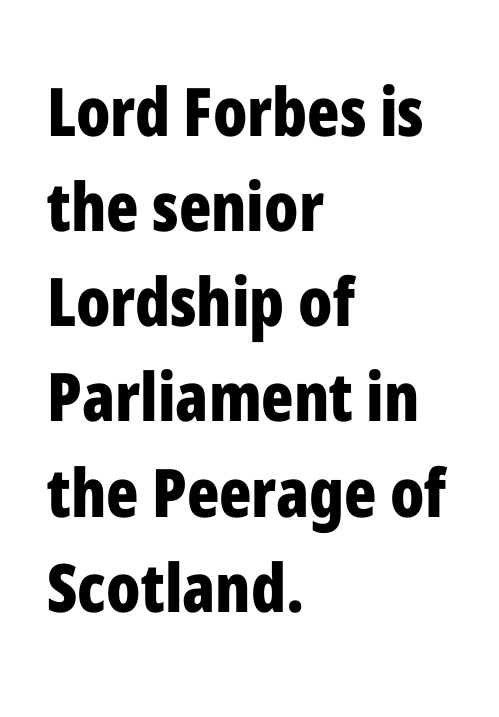
The image shows 67 px bold, condensed sans-serif type, upright; set left-aligned, normal line spacing (1.42x), normal letter spacing, not underlined; low stroke contrast and a medium x-height.
